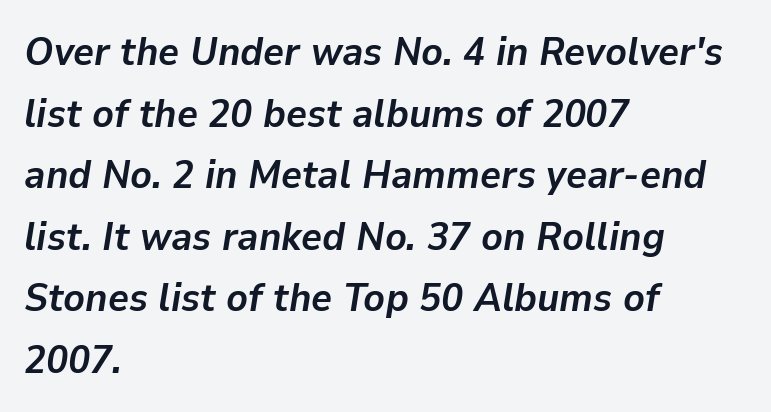
The image shows 40 px semibold type, italic (leaning right); set left-aligned, normal line spacing (1.54x), normal letter spacing, not underlined; low stroke contrast and a medium x-height.
